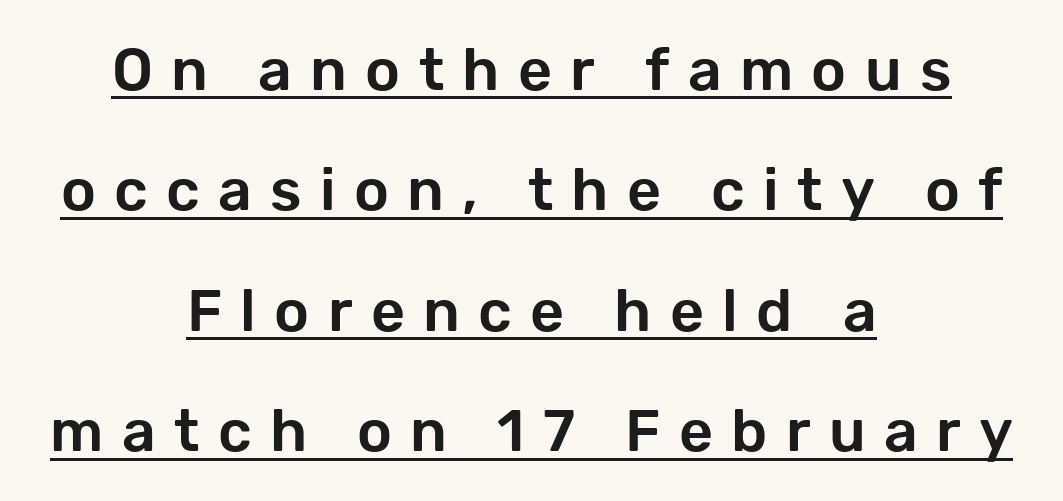
{"serif": "no", "italic": "no", "width": "normal", "stroke_contrast": "low", "x_height": "medium", "monospaced": "no", "underline": "yes", "align": "center", "line_spacing": "loose", "line_spacing_ratio": 2.04, "letter_spacing": "wide", "letter_spacing_em": 0.31, "glyph_px": 59}
